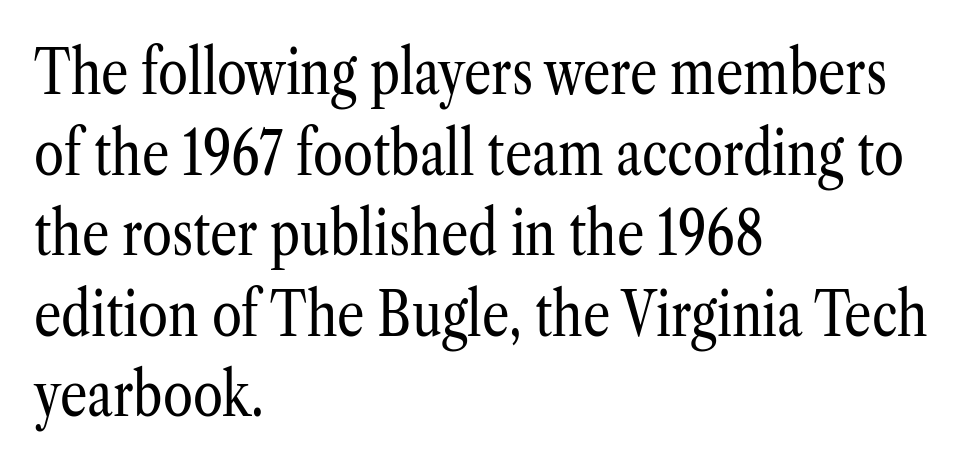
The image shows 61 px regular-weight, condensed serif type, upright; set left-aligned, normal line spacing (1.32x), normal letter spacing, not underlined; low stroke contrast and a medium x-height.
